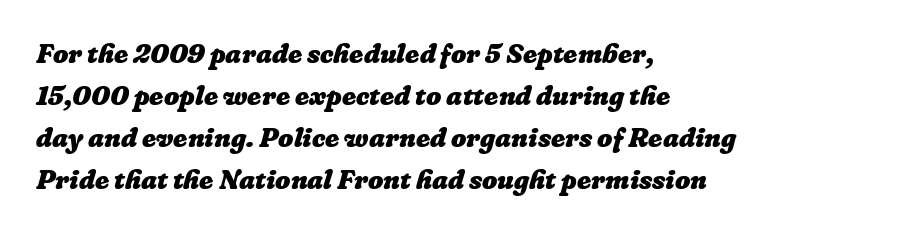
The image shows 27 px bold type; set left-aligned, normal line spacing (1.55x), normal letter spacing, not underlined.
